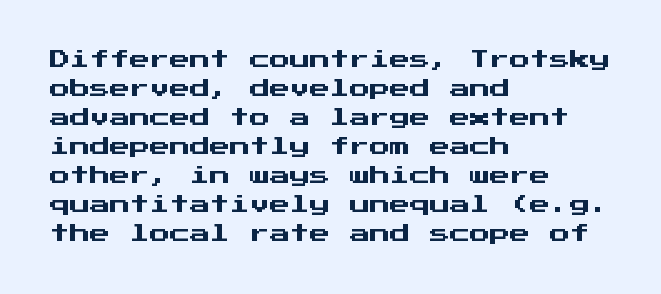
Q: Is the text italic (slanted)? A: No, it is upright.
Q: Is the text underlined? A: No.
Q: How is the paragraph aligned? A: Left-aligned.
Q: Is the spacing between letters normal or unusually wide? A: Normal.
Q: Is the spacing between lines tight, normal or loose? A: Normal.
